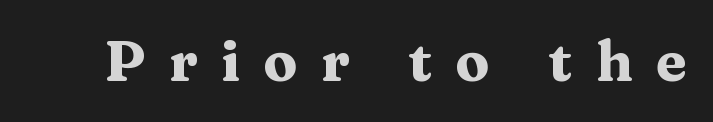
The image shows 56 px heavy, wide serif type, upright; set unusually wide letter spacing (+0.42 em), not underlined; medium stroke contrast and a medium x-height.
